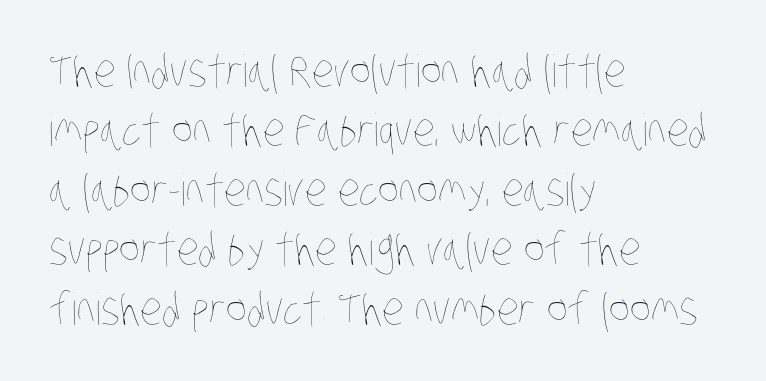
Q: Is the text bold? A: No.
Q: Is the text underlined? A: No.
Q: How is the paragraph aligned? A: Left-aligned.
Q: Is the spacing between letters normal or unusually wide? A: Normal.
Q: Is the spacing between lines tight, normal or loose? A: Normal.
Q: Width (condensed, normal, or wide)? A: Condensed.
Q: Stroke contrast? A: Low.
Q: x-height? A: Large.
Q: Monospaced? A: No.
